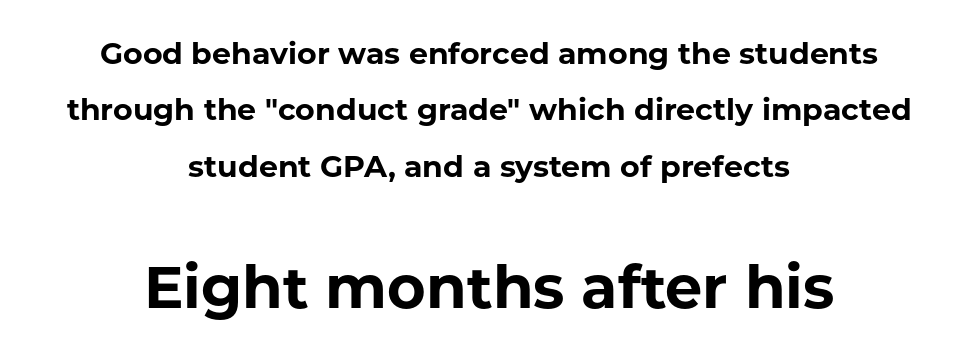
Stroke thickness is high; the sample reads as a true bold. Reading top to bottom, the characters get bigger at the block break. Is this a fixed-width face? No — the glyphs have proportional, varying widths. Check under the words: just untouched page. These lines are centered, leaving both edges ragged. Stroke terminals: plain, sans-serif.
